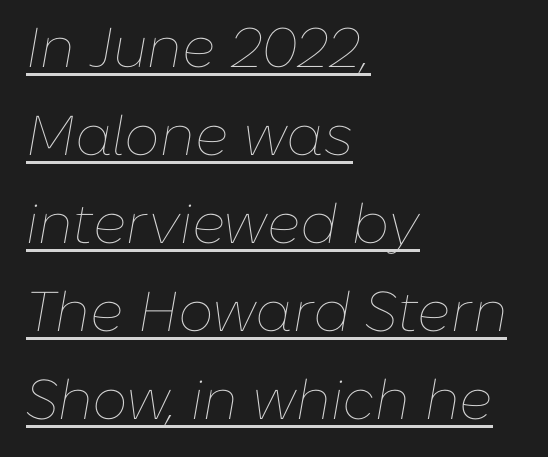
{"italic": "yes", "lean": "right", "slant_degrees": 10, "bold": "no", "weight": "thin", "width": "normal", "stroke_contrast": "low", "x_height": "medium", "monospaced": "no", "underline": "yes", "align": "left", "line_spacing": "normal", "line_spacing_ratio": 1.57, "letter_spacing": "normal", "letter_spacing_em": 0.0, "glyph_px": 56}
